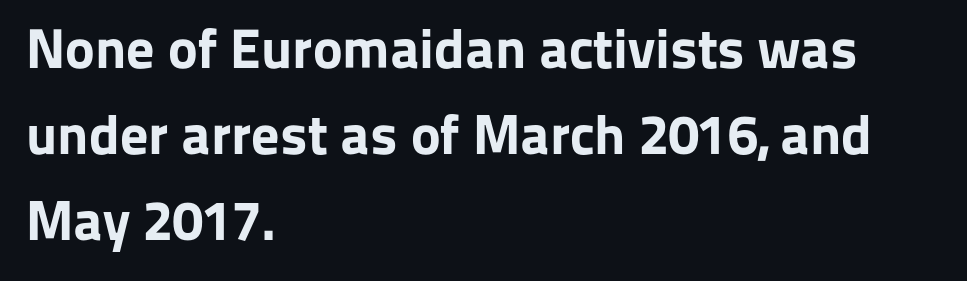
The image shows 56 px bold sans-serif type, upright; set left-aligned, normal line spacing (1.54x), normal letter spacing, not underlined; low stroke contrast and a medium x-height.
